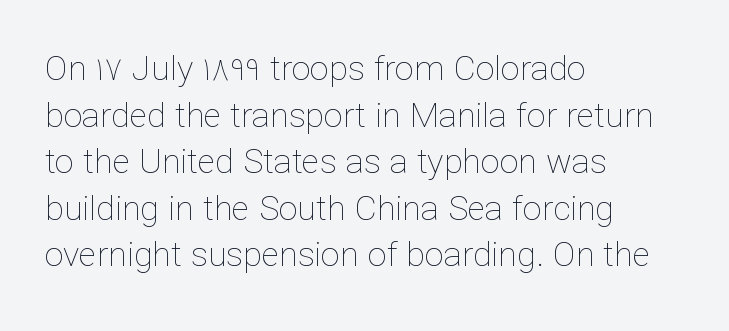
Q: Is the text bold? A: No.
Q: Is the text italic (slanted)? A: No, it is upright.
Q: Is the text underlined? A: No.
Q: How is the paragraph aligned? A: Left-aligned.
Q: Is the spacing between letters normal or unusually wide? A: Normal.
Q: Is the spacing between lines tight, normal or loose? A: Normal.
Q: Width (condensed, normal, or wide)? A: Normal.
Q: Stroke contrast? A: Low.
Q: x-height? A: Medium.
Q: Monospaced? A: No.
